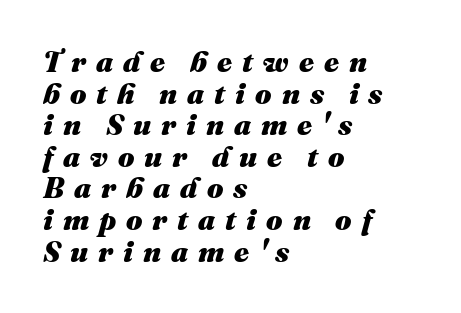
This sample trades vertical openness for compactness between lines. This sample has the flowing, uneven cadence of proportional lettering. Is the block centered? No — it sits flush against the left margin. Descender tails drop into unmarked territory. The glyphs have the mass of a bold cut.
